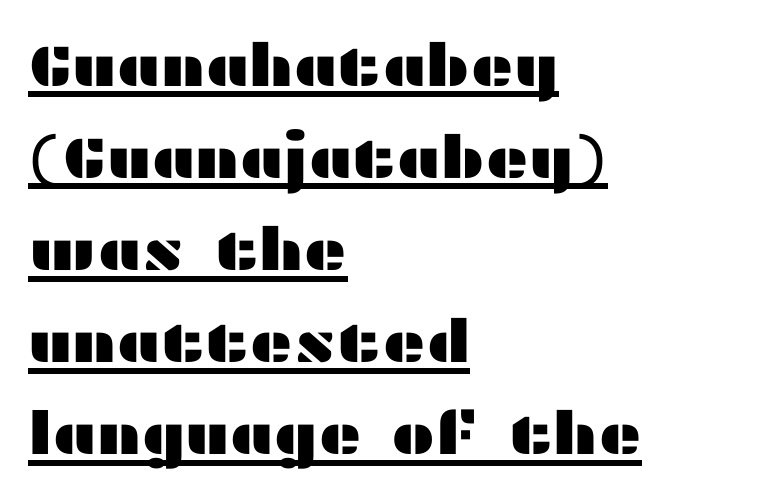
{"serif": "no", "italic": "no", "width": "wide", "stroke_contrast": "medium", "x_height": "medium", "monospaced": "no", "underline": "yes", "align": "left", "line_spacing": "normal", "line_spacing_ratio": 1.56, "letter_spacing": "normal", "letter_spacing_em": 0.0, "glyph_px": 59}
